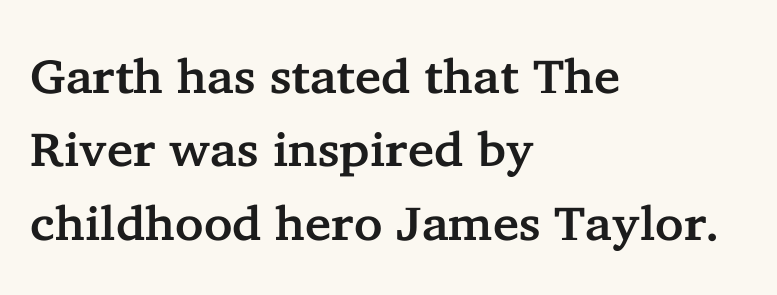
The image shows 48 px serif type, upright; set left-aligned, normal line spacing (1.53x), normal letter spacing, not underlined; low stroke contrast and a medium x-height.
